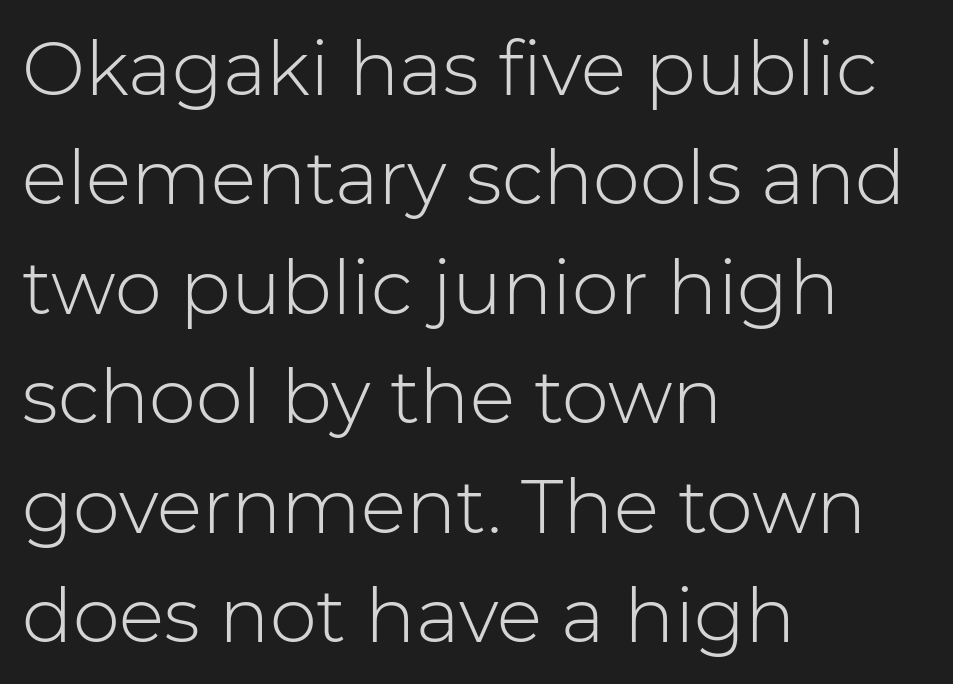
The characters display no serif detailing; their extremities are plain. The face looks like a standard text weight, possibly lighter. Quick note: not italic, upright. Think of a printed novel: that variable character pitch is what you see here.
